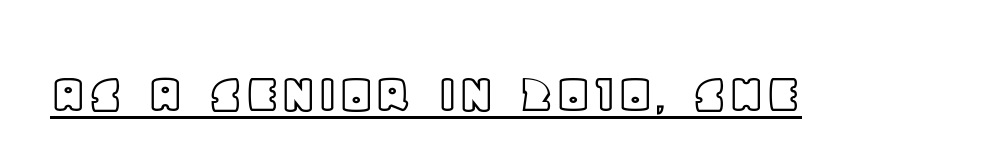
Do the characters align in a grid? No, the font is proportional. The passage shown is underscored from start to finish. Standard letterfit; no display-style spreading of the glyphs. Every stem runs plumb, perpendicular to the baseline.
